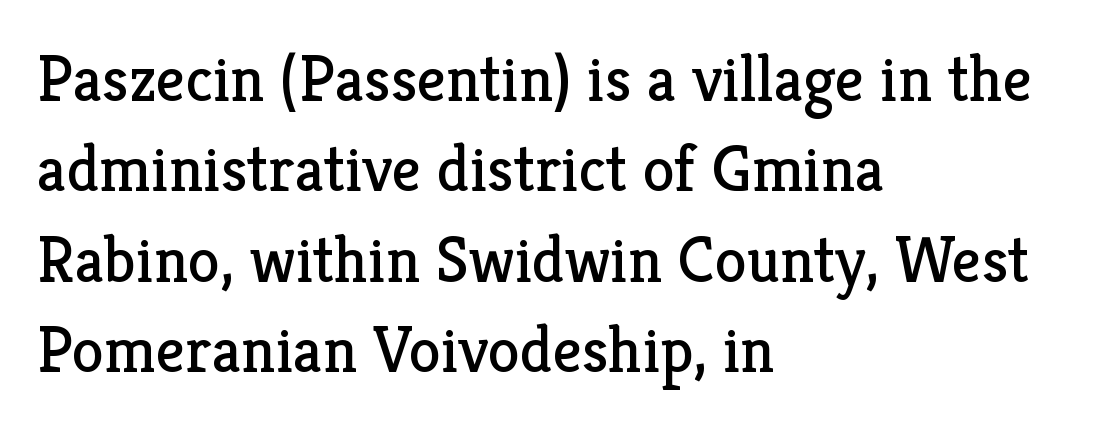
{"serif": "yes", "italic": "no", "bold": "no", "weight": "regular", "width": "normal", "stroke_contrast": "low", "x_height": "medium", "monospaced": "no", "underline": "no", "align": "left", "line_spacing": "normal", "line_spacing_ratio": 1.39, "letter_spacing": "normal", "letter_spacing_em": 0.0, "glyph_px": 65}
